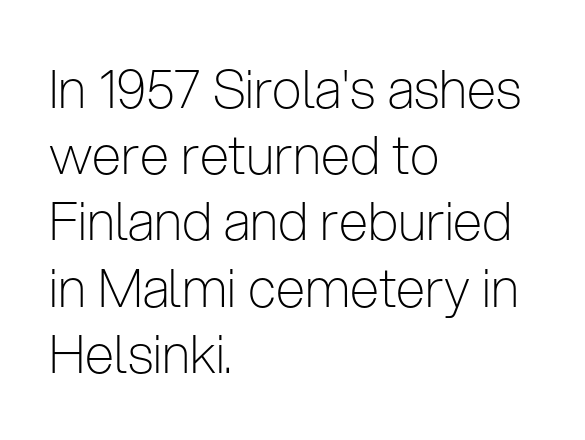
Q: Is the text bold? A: No.
Q: Is the text italic (slanted)? A: No, it is upright.
Q: Is the typeface a serif or a sans-serif typeface? A: Sans-serif.
Q: Is the text underlined? A: No.
Q: How is the paragraph aligned? A: Left-aligned.
Q: Is the spacing between letters normal or unusually wide? A: Normal.
Q: Is the spacing between lines tight, normal or loose? A: Normal.
Q: Width (condensed, normal, or wide)? A: Condensed.
Q: Stroke contrast? A: Low.
Q: x-height? A: Medium.
Q: Monospaced? A: No.
